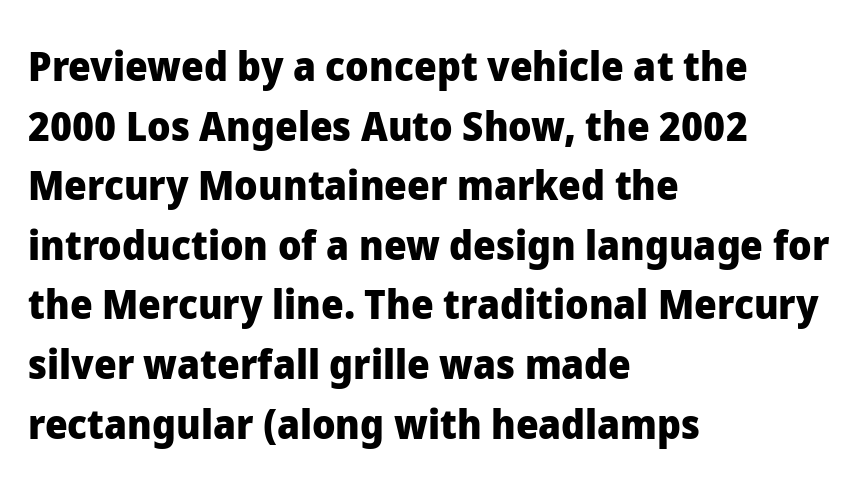
The image shows 40 px heavy sans-serif type, upright; set left-aligned, normal line spacing (1.49x), normal letter spacing, not underlined; low stroke contrast and a medium x-height.
